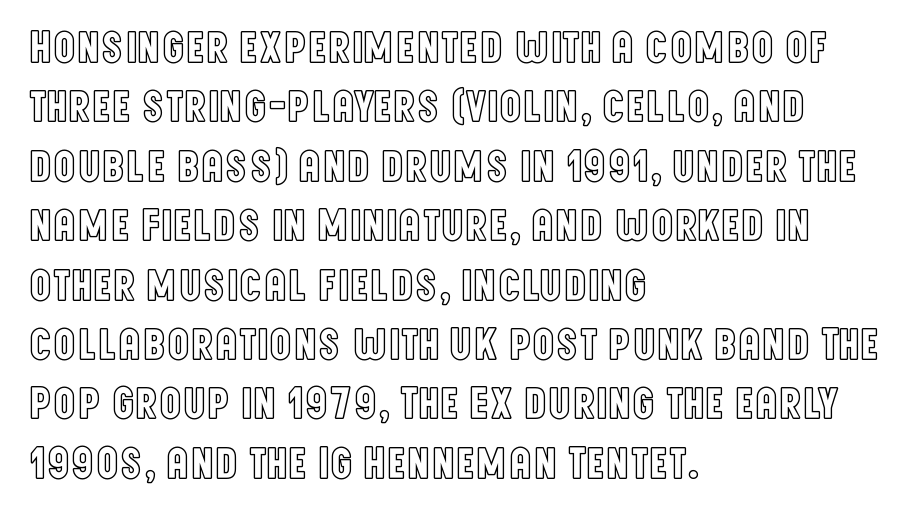
Q: Is the text italic (slanted)? A: No, it is upright.
Q: Is the text underlined? A: No.
Q: How is the paragraph aligned? A: Left-aligned.
Q: Is the spacing between letters normal or unusually wide? A: Normal.
Q: Is the spacing between lines tight, normal or loose? A: Normal.
Q: Width (condensed, normal, or wide)? A: Condensed.
Q: x-height? A: Large.
Q: Monospaced? A: No.
